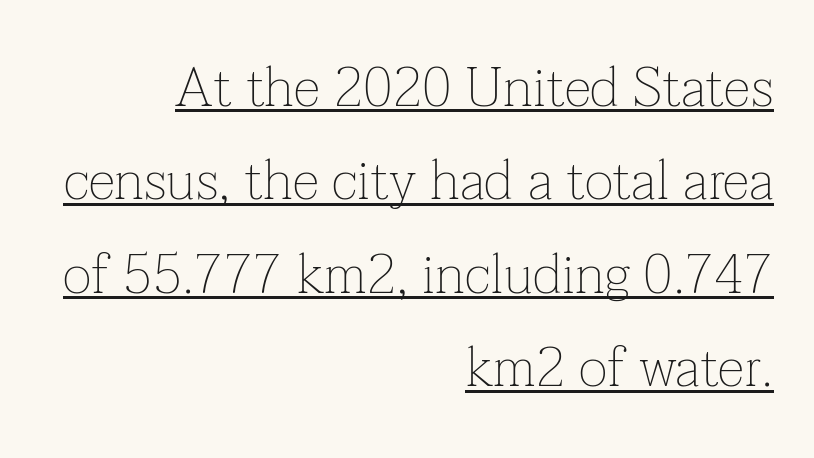
The font family rendered here belongs to the serif group. Leading matches the norm, producing a regular column. Note the varied advance widths — an 'i' is clearly narrower than an 'm'. Line endings align vertically; line beginnings do not.
